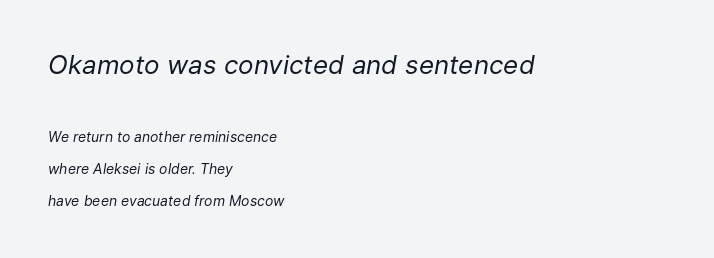
{"italic": "yes", "lean": "right", "slant_degrees": 9, "bold": "no", "underline": "no", "align": "left", "line_spacing": "loose", "line_spacing_ratio": 2.28, "letter_spacing": "normal", "letter_spacing_em": 0.0, "larger_block": "first", "size_ratio": 1.86, "glyph_px": 26}
